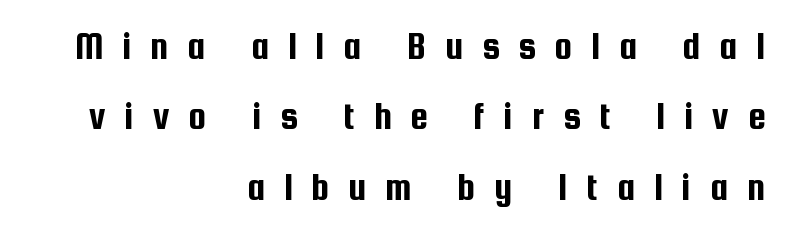
Q: Is the text italic (slanted)? A: No, it is upright.
Q: Is the typeface a serif or a sans-serif typeface? A: Sans-serif.
Q: Is the text underlined? A: No.
Q: How is the paragraph aligned? A: Right-aligned.
Q: Is the spacing between letters normal or unusually wide? A: Unusually wide.
Q: Width (condensed, normal, or wide)? A: Condensed.
Q: Stroke contrast? A: Low.
Q: x-height? A: Medium.
Q: Monospaced? A: No.
